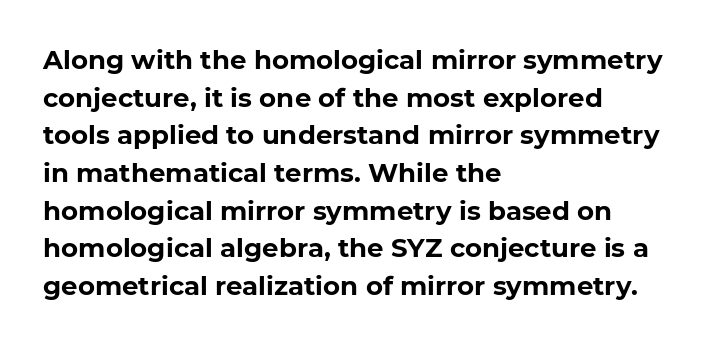
Q: Is the text bold? A: Yes.
Q: Is the text underlined? A: No.
Q: How is the paragraph aligned? A: Left-aligned.
Q: Is the spacing between letters normal or unusually wide? A: Normal.
Q: Is the spacing between lines tight, normal or loose? A: Normal.
